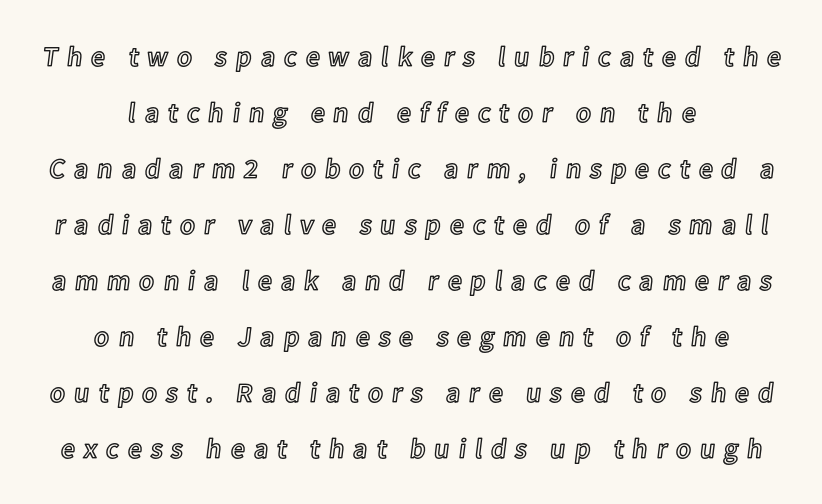
Q: Is the text italic (slanted)? A: Yes.
Q: Is the text underlined? A: No.
Q: Is the spacing between letters normal or unusually wide? A: Unusually wide.
Q: Is the spacing between lines tight, normal or loose? A: Loose.
Q: Width (condensed, normal, or wide)? A: Normal.
Q: x-height? A: Medium.
Q: Monospaced? A: No.
